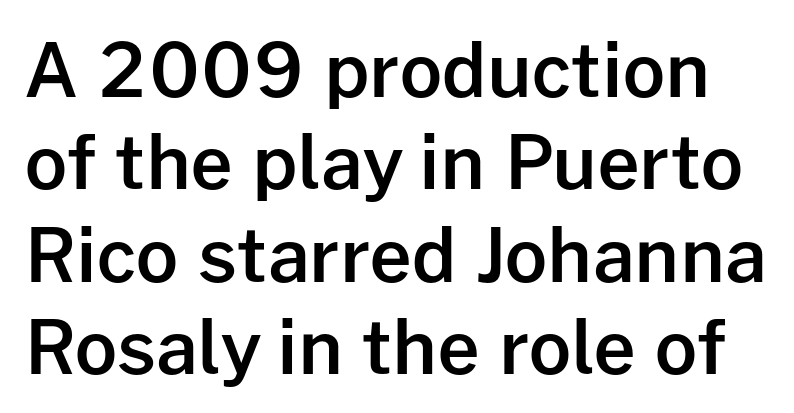
Compared with typical body copy, the letter spacing here is the same. The block of text has a typical density, with ordinary space between rows. Nope, no serifs anywhere on these letters. The passage shown is typed in a proportional face where columns would drift.
